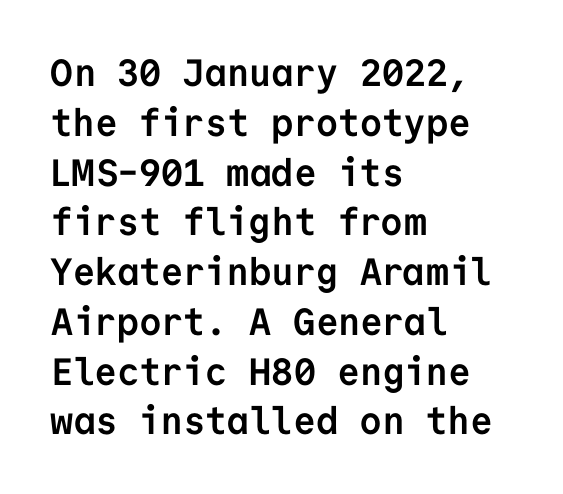
A roman cut, with each character standing at attention. The string is rendered with underlining switched off. Honestly, the row spacing looks completely unremarkable. Words appear dense and cohesive because spacing is normal. The letters march in equal steps, a hallmark of fixed-pitch type.
